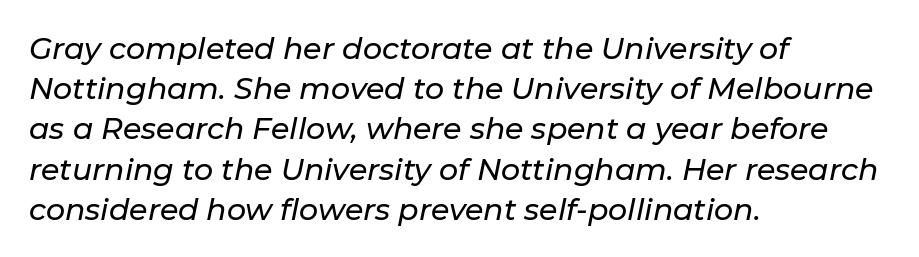
{"italic": "yes", "lean": "right", "slant_degrees": 11, "width": "normal", "stroke_contrast": "low", "x_height": "medium", "monospaced": "no", "underline": "no", "align": "left", "line_spacing": "normal", "line_spacing_ratio": 1.34, "letter_spacing": "normal", "letter_spacing_em": 0.0, "glyph_px": 30}
